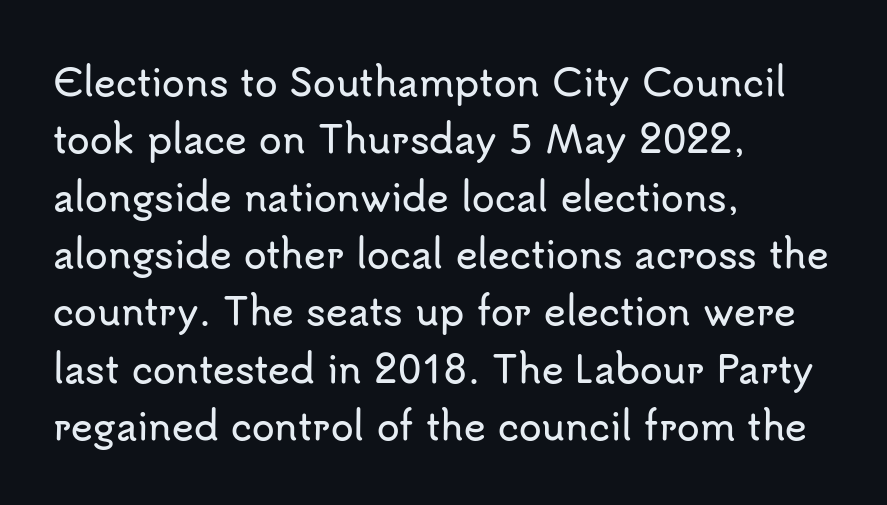
Q: Is the text italic (slanted)? A: No, it is upright.
Q: Is the typeface a serif or a sans-serif typeface? A: Sans-serif.
Q: Is the text underlined? A: No.
Q: How is the paragraph aligned? A: Left-aligned.
Q: Is the spacing between letters normal or unusually wide? A: Normal.
Q: Is the spacing between lines tight, normal or loose? A: Normal.
Q: Width (condensed, normal, or wide)? A: Normal.
Q: Stroke contrast? A: Low.
Q: x-height? A: Small.
Q: Monospaced? A: No.
